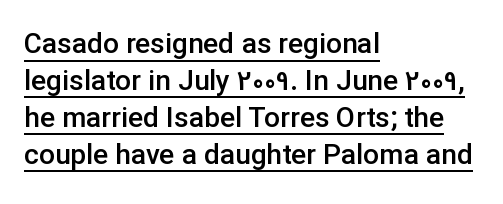
This is underlined copy, the kind a proofreader might mark for attention. Do the characters align in a grid? No, the font is proportional. The lines sit at an ordinary, default distance from one another. Ascenders rise straight up at ninety degrees. Moderately thickened strokes mark this as semibold type. Visually the block forms a straight wall on the left and a jagged coastline on the right.
